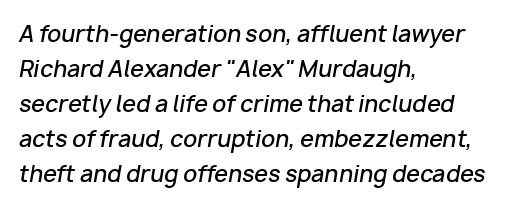
Q: Is the text bold? A: Semi-bold.
Q: Is the text italic (slanted)? A: Yes, it leans right by about 10 degrees.
Q: Is the text underlined? A: No.
Q: How is the paragraph aligned? A: Left-aligned.
Q: Is the spacing between letters normal or unusually wide? A: Normal.
Q: Is the spacing between lines tight, normal or loose? A: Normal.
